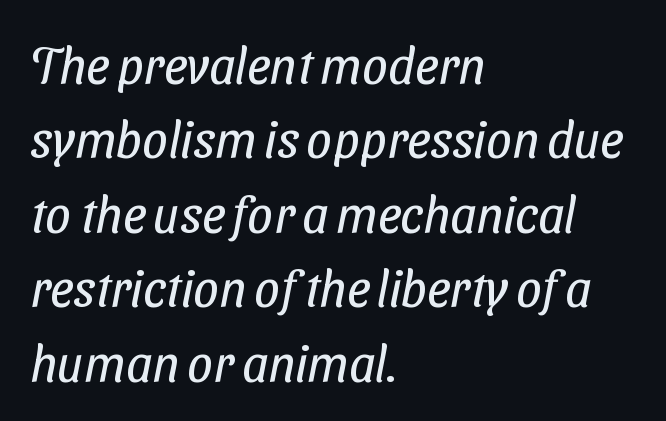
Q: Is the text bold? A: No.
Q: Is the typeface a serif or a sans-serif typeface? A: Sans-serif.
Q: Is the text underlined? A: No.
Q: How is the paragraph aligned? A: Left-aligned.
Q: Is the spacing between letters normal or unusually wide? A: Normal.
Q: Is the spacing between lines tight, normal or loose? A: Normal.
Q: Width (condensed, normal, or wide)? A: Condensed.
Q: Stroke contrast? A: Low.
Q: x-height? A: Medium.
Q: Monospaced? A: No.
